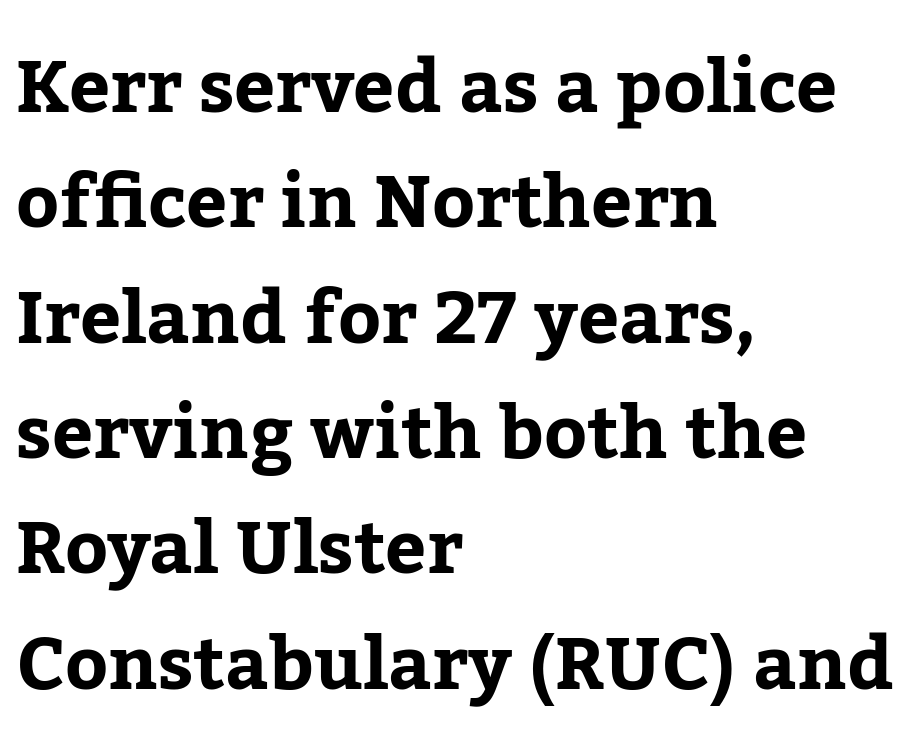
{"serif": "yes", "italic": "no", "width": "normal", "stroke_contrast": "low", "x_height": "medium", "monospaced": "no", "underline": "no", "align": "left", "line_spacing": "normal", "line_spacing_ratio": 1.58, "letter_spacing": "normal", "letter_spacing_em": 0.0, "glyph_px": 73}
